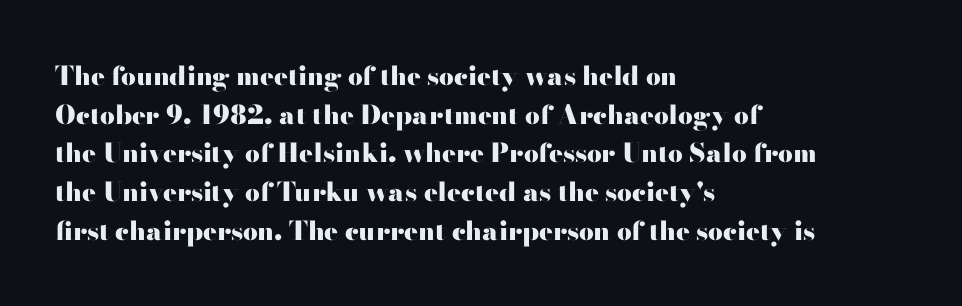
{"italic": "no", "bold": "yes", "underline": "no", "align": "left", "line_spacing": "normal", "line_spacing_ratio": 1.49, "letter_spacing": "normal", "letter_spacing_em": 0.0, "glyph_px": 26}
